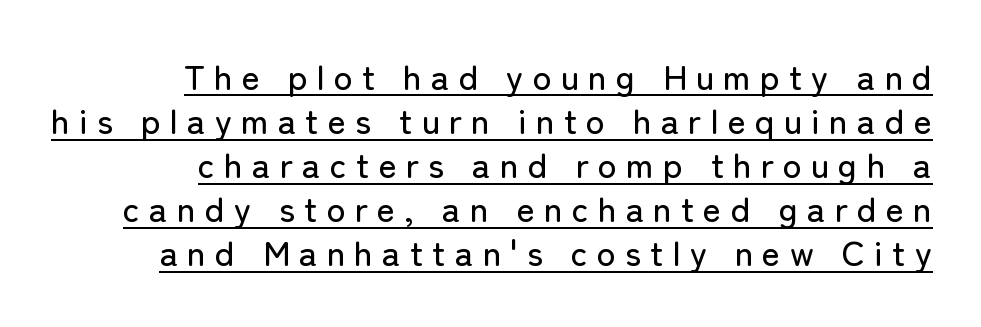
Q: Is the text italic (slanted)? A: No, it is upright.
Q: Is the typeface a serif or a sans-serif typeface? A: Sans-serif.
Q: Is the text underlined? A: Yes.
Q: How is the paragraph aligned? A: Right-aligned.
Q: Is the spacing between letters normal or unusually wide? A: Unusually wide.
Q: Is the spacing between lines tight, normal or loose? A: Normal.
Q: Width (condensed, normal, or wide)? A: Normal.
Q: Stroke contrast? A: Low.
Q: x-height? A: Medium.
Q: Monospaced? A: No.
